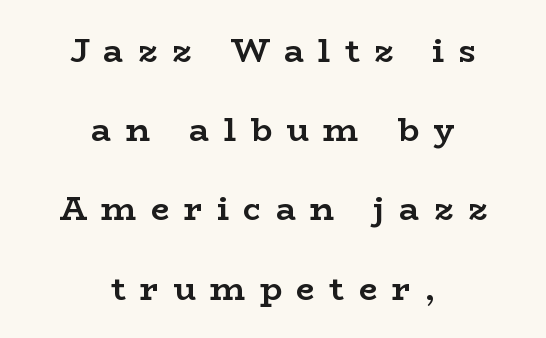
{"serif": "yes", "italic": "no", "bold": "yes", "weight": "semibold", "width": "wide", "stroke_contrast": "low", "x_height": "medium", "monospaced": "no", "underline": "no", "align": "center", "line_spacing": "loose", "line_spacing_ratio": 2.4, "letter_spacing": "wide", "letter_spacing_em": 0.44, "glyph_px": 33}
